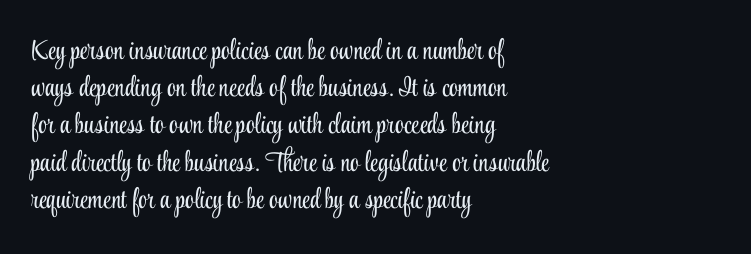
{"serif": "yes", "bold": "no", "weight": "light", "width": "condensed", "stroke_contrast": "low", "x_height": "small", "monospaced": "no", "underline": "no", "align": "left", "line_spacing": "normal", "line_spacing_ratio": 1.33, "letter_spacing": "normal", "letter_spacing_em": 0.0, "glyph_px": 28}
